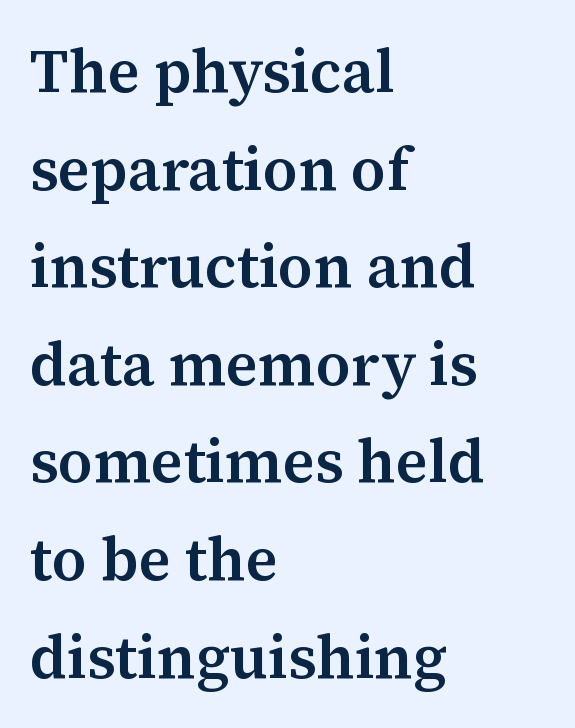
{"serif": "yes", "italic": "no", "bold": "semi", "weight": "semibold", "width": "normal", "stroke_contrast": "medium", "x_height": "medium", "monospaced": "no", "underline": "no", "align": "left", "line_spacing": "normal", "line_spacing_ratio": 1.6, "letter_spacing": "normal", "letter_spacing_em": 0.0, "glyph_px": 61}
